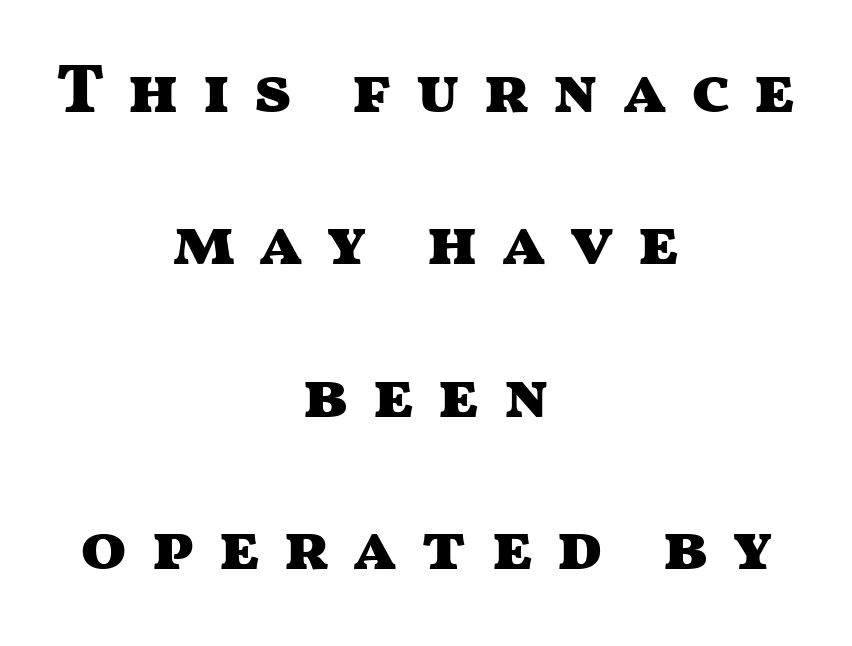
The lettering holds an erect, upright posture throughout. Proportional: the letters do not fall into vertical columns. Teacher's note: observe the equal gaps on both sides — that is centered alignment. Quick note: underline off.
